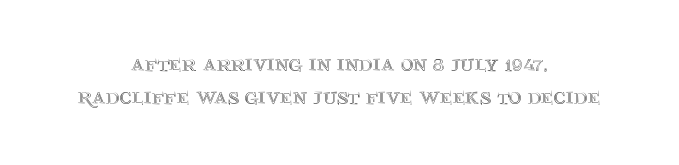
The image shows 24 px text type, upright; set centered, normal line spacing (1.36x), normal letter spacing, not underlined.
